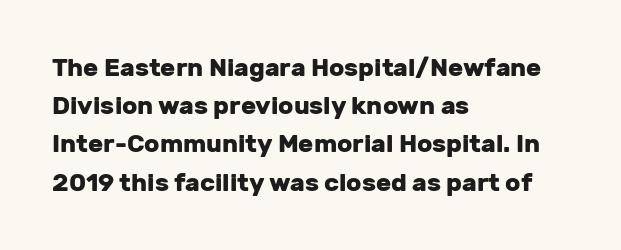
Lines of text with bare space underneath. Quick note: interline space is typical. The line texture is even and compact thanks to regular tracking. The letters stand straight up with perfectly vertical stems. I'd describe the lettering as bold — thick and assertive.
